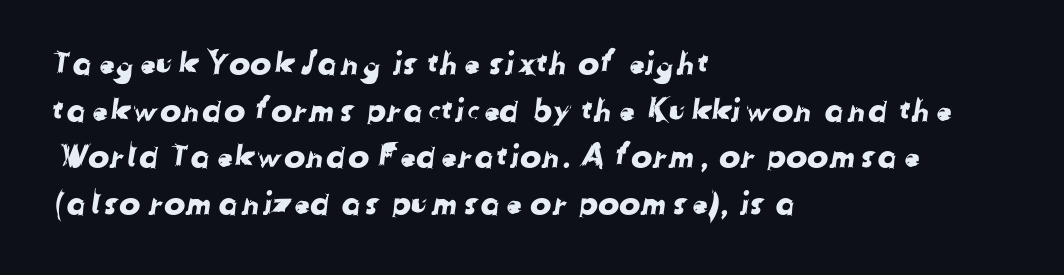
Q: Is the typeface a serif or a sans-serif typeface? A: Sans-serif.
Q: Is the text underlined? A: No.
Q: How is the paragraph aligned? A: Left-aligned.
Q: Is the spacing between letters normal or unusually wide? A: Normal.
Q: Is the spacing between lines tight, normal or loose? A: Normal.
Q: Width (condensed, normal, or wide)? A: Normal.
Q: Stroke contrast? A: Low.
Q: x-height? A: Medium.
Q: Monospaced? A: No.
